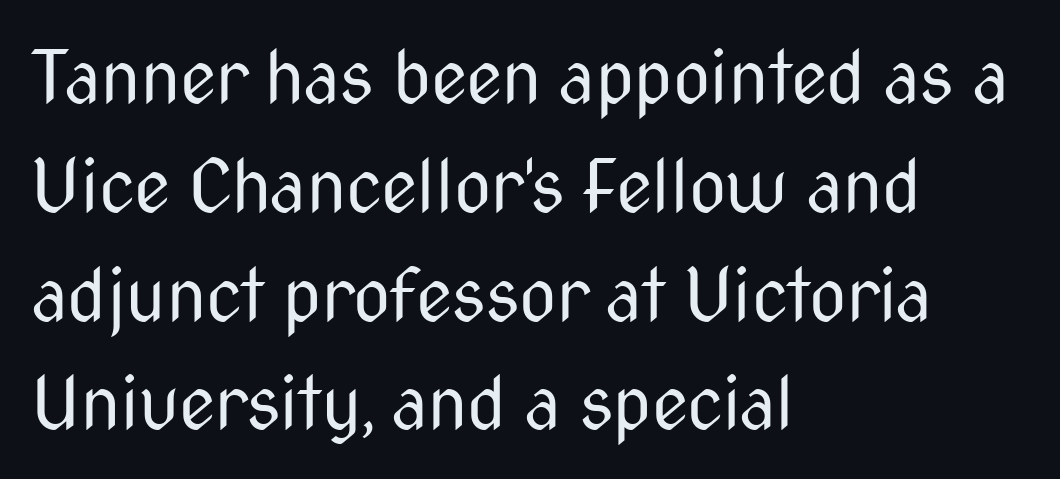
These lines are composed in type without serifs. Unlike italic type, these characters show no tilt at all. Short note: letters normally spaced. These lines stack with their left ends in a neat column.
